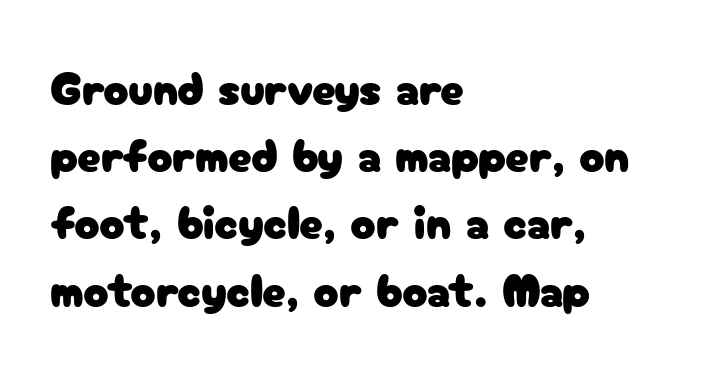
Short note: letters normally spaced. Quick note: underline off. Regarding leading, the lines here are spaced in the standard way. Serif or sans? Sans — the stroke terminals are bare. The compositor pushed each line to the left boundary. Is there any slant? The stems are plumb.
